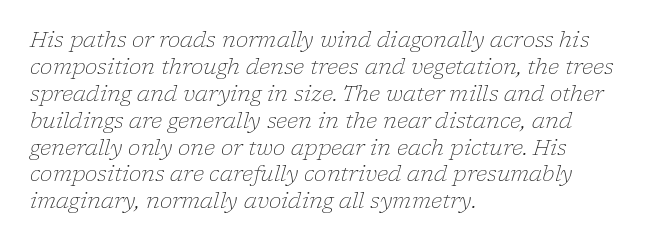
The image shows 21 px text type, italic (leaning right); set left-aligned, normal line spacing (1.28x), normal letter spacing, not underlined.
